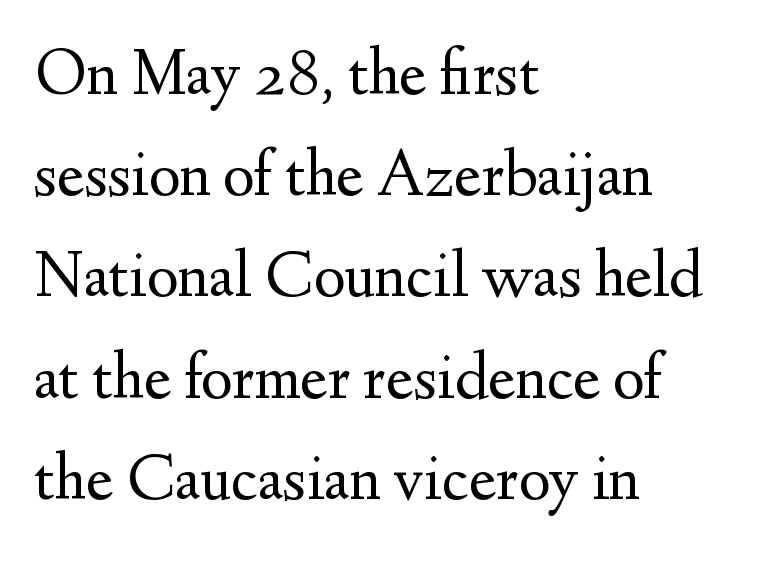
Q: Is the text bold? A: No.
Q: Is the text italic (slanted)? A: No, it is upright.
Q: Is the typeface a serif or a sans-serif typeface? A: Serif.
Q: Is the text underlined? A: No.
Q: How is the paragraph aligned? A: Left-aligned.
Q: Is the spacing between letters normal or unusually wide? A: Normal.
Q: Is the spacing between lines tight, normal or loose? A: Normal.
Q: Width (condensed, normal, or wide)? A: Normal.
Q: Stroke contrast? A: Medium.
Q: x-height? A: Small.
Q: Monospaced? A: No.
